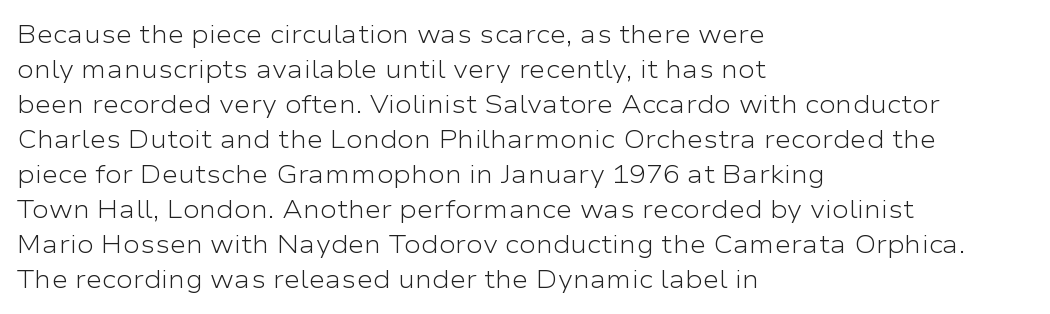
Nobody drew a line under any word here. The passage is arranged the way most books set body copy — flush left. Is the stroke heavy? The answer is a plain regular-or-lighter. Nobody touched the tracking dial on this one. A roman cut, with each character standing at attention. The space between consecutive lines is moderate.
